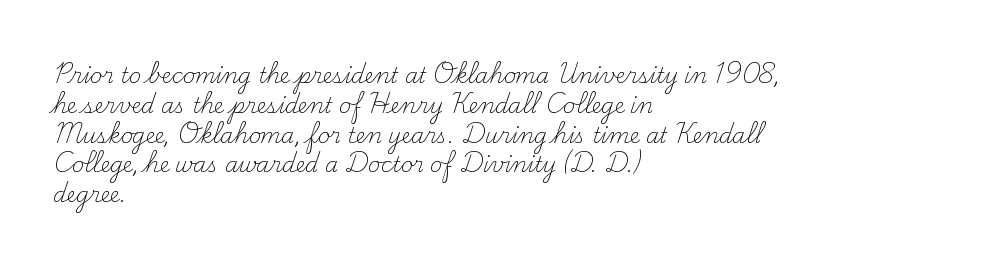
Quick note: interline space is typical. Nothing unusual about the tracking: characters are spaced as the font intends. Unmarked baselines from the first word to the last.
